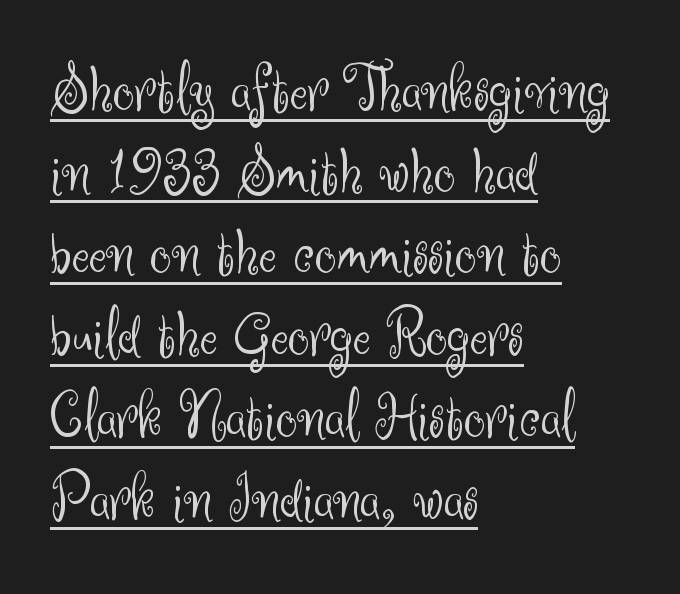
These lines stack with their left ends in a neat column. Stroke terminals: plain, sans-serif. Summary of weight: not heavy and not bold. Upright lettering throughout.
